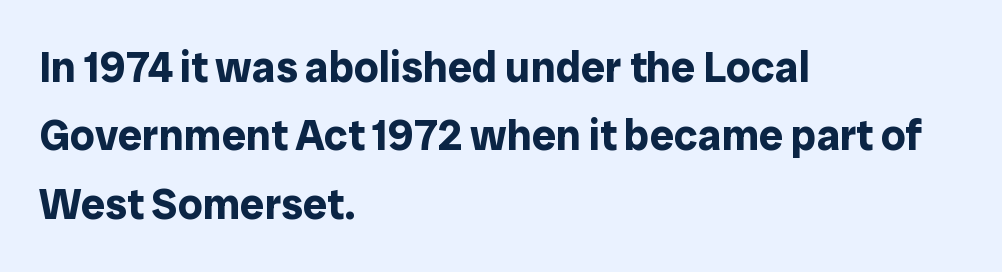
{"serif": "no", "italic": "no", "bold": "yes", "weight": "bold", "width": "normal", "stroke_contrast": "low", "x_height": "medium", "monospaced": "no", "underline": "no", "align": "left", "line_spacing": "normal", "line_spacing_ratio": 1.59, "letter_spacing": "normal", "letter_spacing_em": 0.0, "glyph_px": 43}
